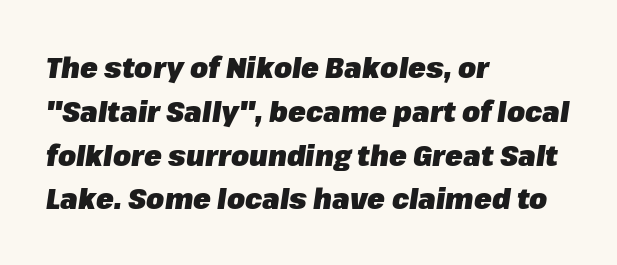
Q: Is the text bold? A: Yes.
Q: Is the text italic (slanted)? A: Yes, it leans right by about 8 degrees.
Q: Is the text underlined? A: No.
Q: How is the paragraph aligned? A: Left-aligned.
Q: Is the spacing between letters normal or unusually wide? A: Normal.
Q: Is the spacing between lines tight, normal or loose? A: Normal.
Q: Width (condensed, normal, or wide)? A: Normal.
Q: Stroke contrast? A: Low.
Q: x-height? A: Medium.
Q: Monospaced? A: No.
